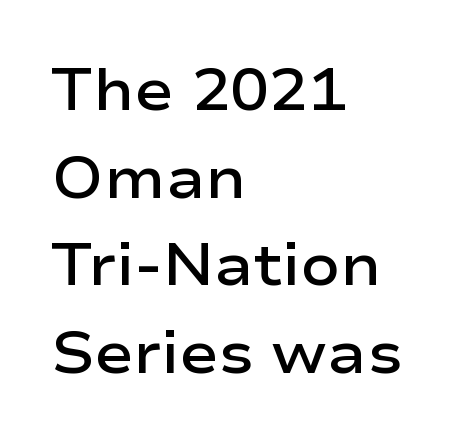
A sans-serif font was chosen for this passage. Every stem runs plumb, perpendicular to the baseline. Descenders are the only things crossing below the line. Character widths vary here, with narrow letters taking less room than wide ones. What stands out about the letter spacing? Nothing — it is the standard amount.
